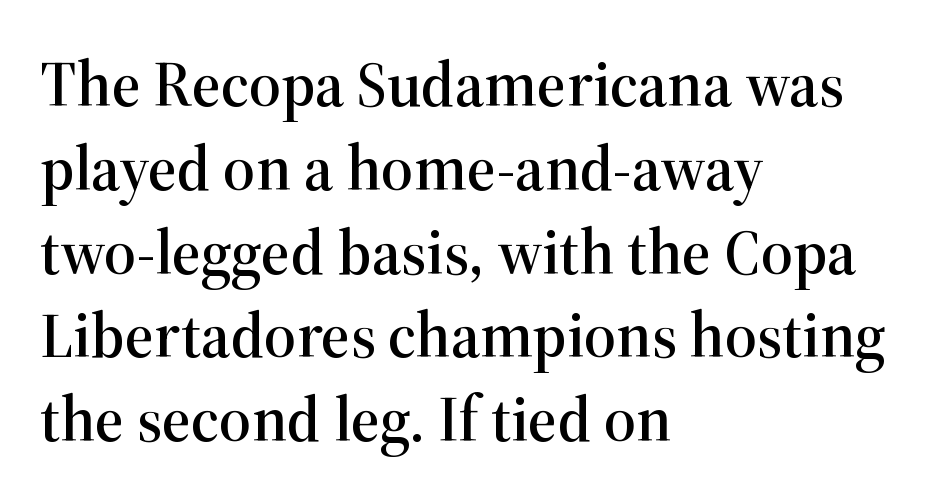
The image shows 63 px serif type, upright; set left-aligned, normal line spacing (1.33x), normal letter spacing, not underlined; high stroke contrast and a medium x-height.
